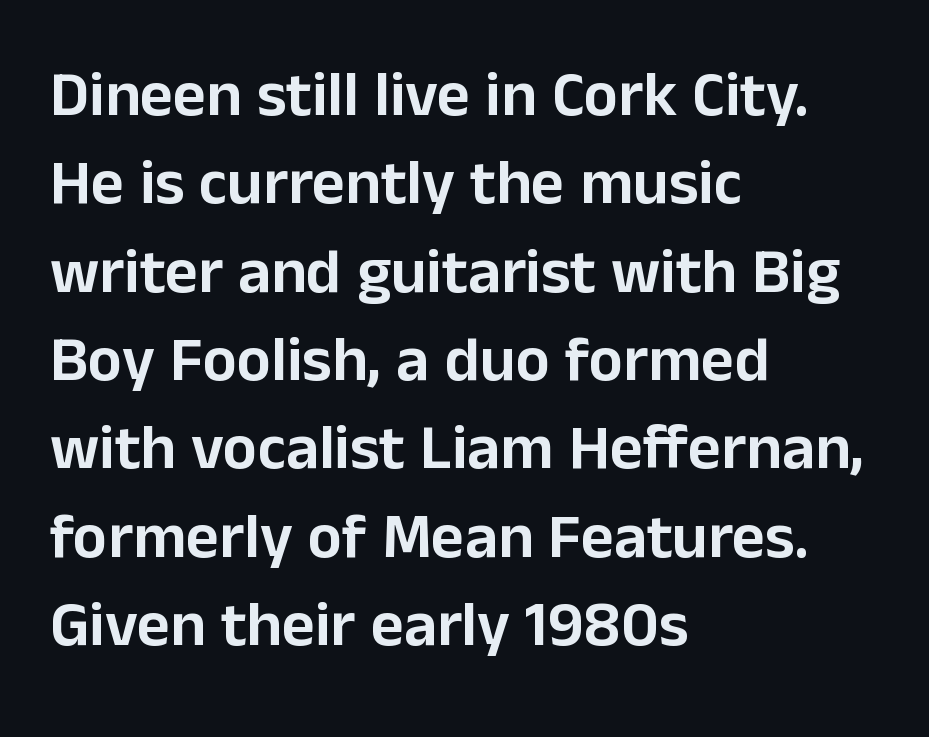
Tracking value appears to be zero — textbook default spacing. Has an underline been added? It has not. These lines were composed using upright roman letters. The compositor pushed each line to the left boundary.
